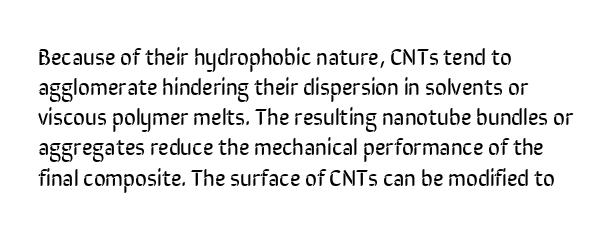
Teacher's note: observe the even left margin — that is flush-left alignment. Does extra space separate the letters? No, they use regular spacing. In terms of posture, this sample is upright. The glyphs are unaccompanied by any horizontal stroke below them. The lines sit at an ordinary, default distance from one another.
